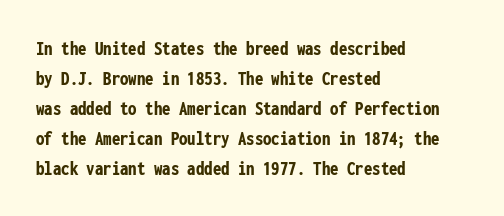
{"italic": "no", "bold": "yes", "underline": "no", "align": "left", "line_spacing": "normal", "line_spacing_ratio": 1.43, "letter_spacing": "normal", "letter_spacing_em": 0.0, "glyph_px": 21}
